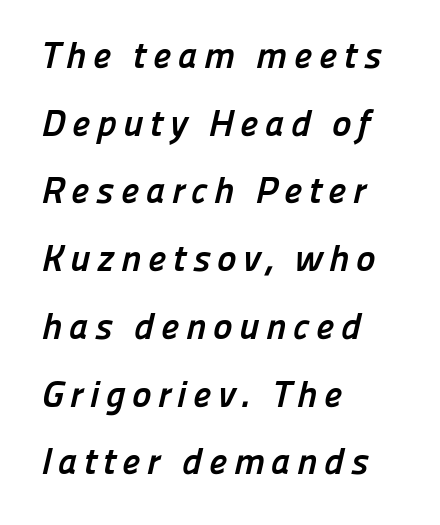
{"serif": "no", "bold": "yes", "weight": "semibold", "width": "normal", "stroke_contrast": "low", "x_height": "medium", "monospaced": "no", "underline": "no", "align": "left", "line_spacing_ratio": 1.83, "glyph_px": 37}
